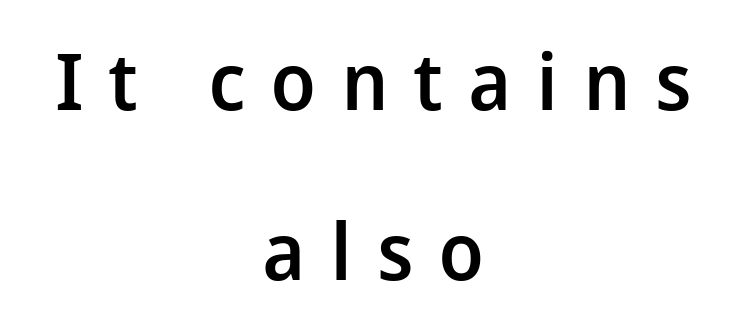
The image shows 79 px semibold sans-serif type, upright; set centered, loose line spacing (2.15x), unusually wide letter spacing (+0.31 em), not underlined; low stroke contrast and a medium x-height.
